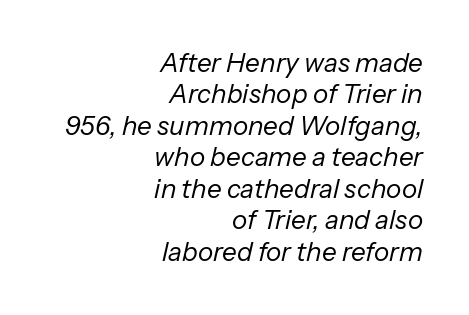
{"italic": "yes", "lean": "right", "slant_degrees": 13, "bold": "no", "underline": "no", "align": "right", "line_spacing_ratio": 1.21, "letter_spacing": "normal", "letter_spacing_em": 0.0, "glyph_px": 26}
